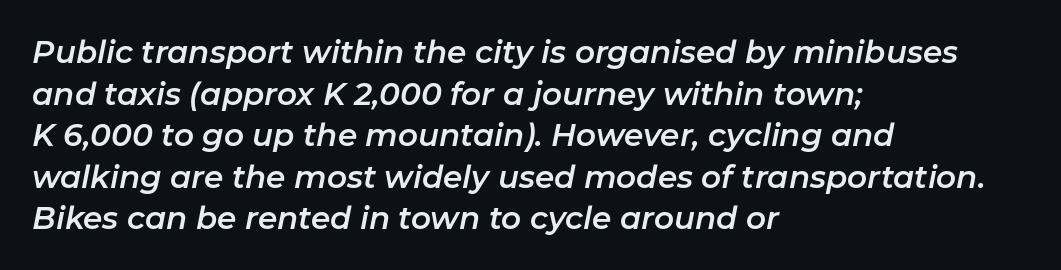
Quick note: italic. Honestly, the row spacing looks completely unremarkable. Think of a printed novel: that variable character pitch is what you see here. Beneath every word, the page is bare. A student would call this left alignment; a typographer would say flush left, rag right.
